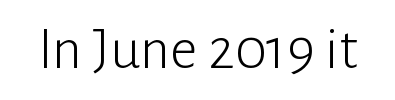
No extra ink here — the face is not bold. There is no visible air inserted between adjacent glyphs. The area under the type is left untouched. No feet cap the strokes, marking this as sans-serif type.
